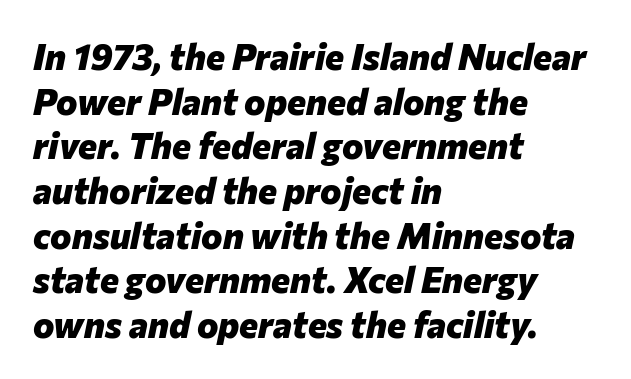
The glyphs have the mass of a bold cut. Is the block centered? No — it sits flush against the left margin. Nobody touched the tracking dial on this one. These lines are rendered in a variable-pitch font.
